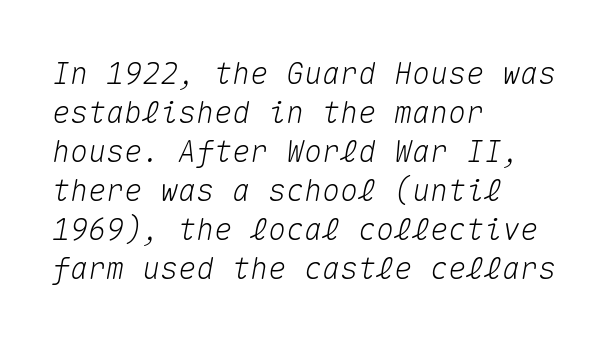
Q: Is the text italic (slanted)? A: Yes, it leans right by about 10 degrees.
Q: Is the text underlined? A: No.
Q: How is the paragraph aligned? A: Left-aligned.
Q: Is the spacing between letters normal or unusually wide? A: Normal.
Q: Is the spacing between lines tight, normal or loose? A: Normal.
Q: Width (condensed, normal, or wide)? A: Normal.
Q: Stroke contrast? A: Medium.
Q: x-height? A: Medium.
Q: Monospaced? A: Yes.
